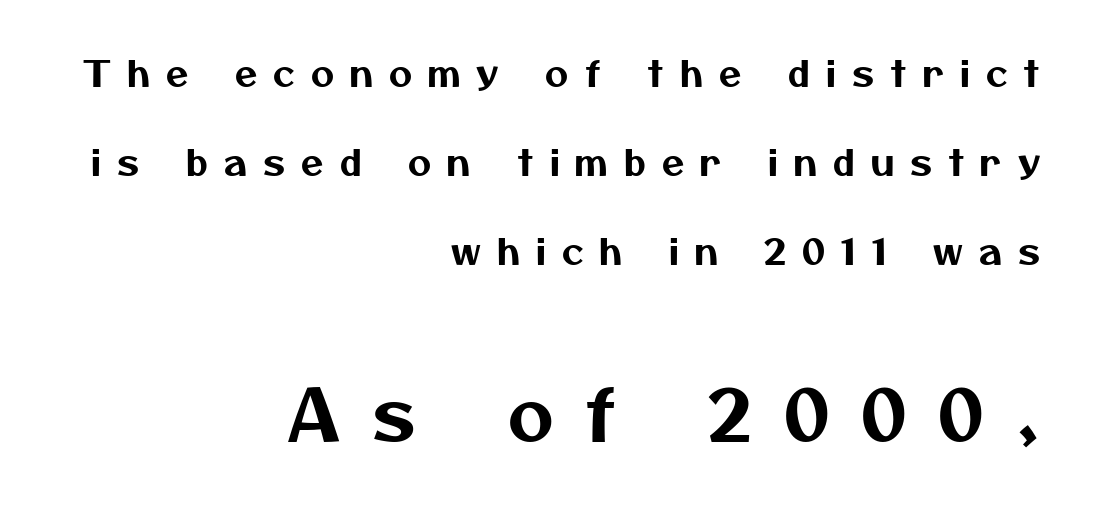
Q: Is the typeface a serif or a sans-serif typeface? A: Sans-serif.
Q: Is the text underlined? A: No.
Q: How is the paragraph aligned? A: Right-aligned.
Q: Is the spacing between letters normal or unusually wide? A: Unusually wide.
Q: Is the spacing between lines tight, normal or loose? A: Loose.
Q: Which block of text is set in a larger size, the first (top) or the second (bottom)? A: The second (bottom) one.
Q: Width (condensed, normal, or wide)? A: Normal.
Q: Stroke contrast? A: Medium.
Q: x-height? A: Medium.
Q: Monospaced? A: No.
